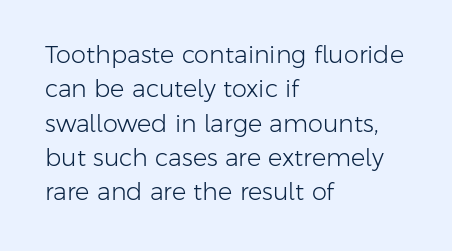
{"italic": "no", "bold": "no", "underline": "no", "align": "left", "line_spacing": "normal", "line_spacing_ratio": 1.43, "letter_spacing": "normal", "letter_spacing_em": 0.0, "glyph_px": 24}
